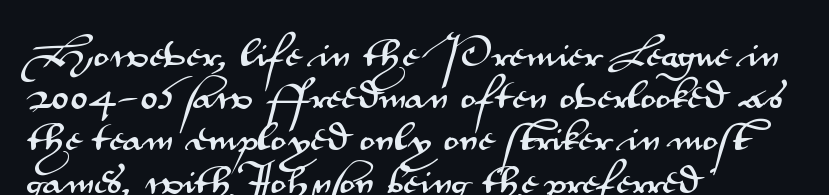
The image shows 32 px wide sans-serif type; set left-aligned, normal line spacing (1.32x), normal letter spacing, not underlined; medium stroke contrast and a small x-height.
